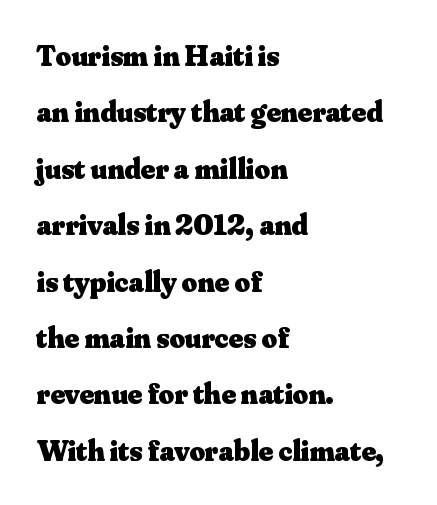
Pretty heavy lettering here — definitely bold. The setting favours the left margin, as ordinary paragraphs usually do. Plain, unruled lines of type. Between one letter and the next there's only the usual sliver of space. You can tell it's not italic because the verticals are truly vertical. This sample uses a serif face.
